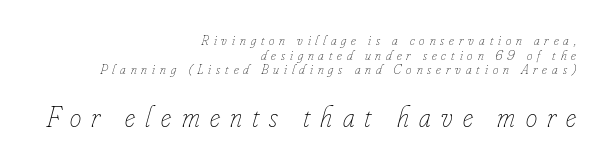
Q: Is the text bold? A: No.
Q: Is the text italic (slanted)? A: Yes, it leans right by about 16 degrees.
Q: Is the text underlined? A: No.
Q: How is the paragraph aligned? A: Right-aligned.
Q: Is the spacing between letters normal or unusually wide? A: Unusually wide.
Q: Is the spacing between lines tight, normal or loose? A: Tight.
Q: Which block of text is set in a larger size, the first (top) or the second (bottom)? A: The second (bottom) one.
Q: Width (condensed, normal, or wide)? A: Condensed.
Q: Stroke contrast? A: Low.
Q: x-height? A: Small.
Q: Monospaced? A: No.
